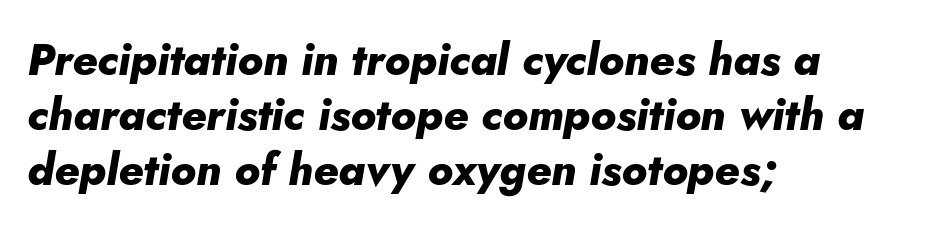
The paragraph has a hard left edge and a soft right edge. The words here are not underlined. No extra tracking has been applied to these lines. In terms of leading, this rendering sits right in the middle. Strokes here are thick enough to call this a true bold.
